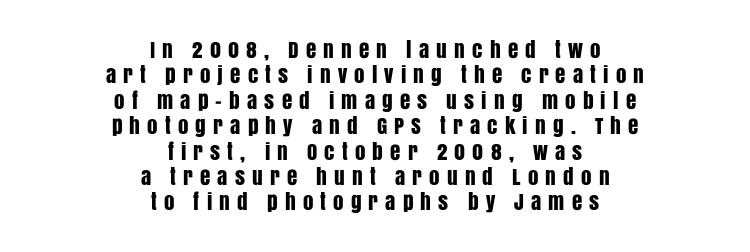
The image shows 21 px text type, upright; set centered, line spacing 1.21x, unusually wide letter spacing (+0.34 em), not underlined.
